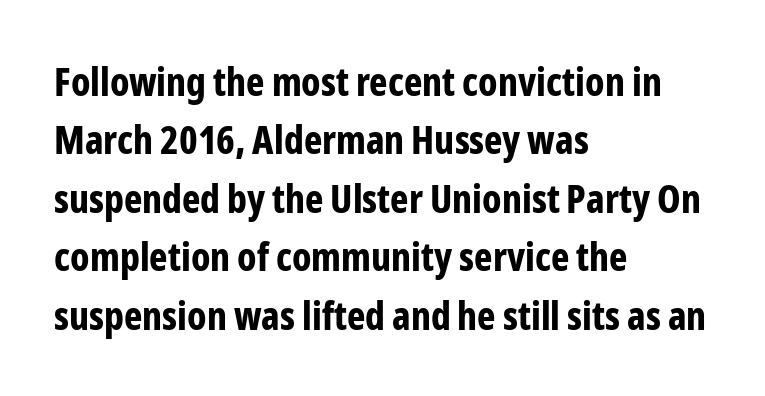
The image shows 39 px bold, condensed sans-serif type, upright; set left-aligned, normal line spacing (1.5x), normal letter spacing, not underlined; low stroke contrast and a medium x-height.
